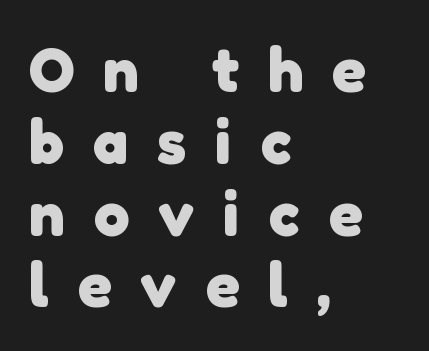
{"serif": "no", "bold": "yes", "weight": "heavy", "width": "normal", "stroke_contrast": "low", "x_height": "medium", "monospaced": "no", "underline": "no", "align": "left", "line_spacing": "tight", "line_spacing_ratio": 1.14, "letter_spacing": "wide", "letter_spacing_em": 0.46, "glyph_px": 63}
